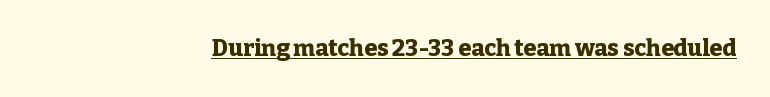
{"italic": "no", "bold": "yes", "underline": "yes", "align": "right", "letter_spacing": "normal", "letter_spacing_em": 0.0, "glyph_px": 23}
